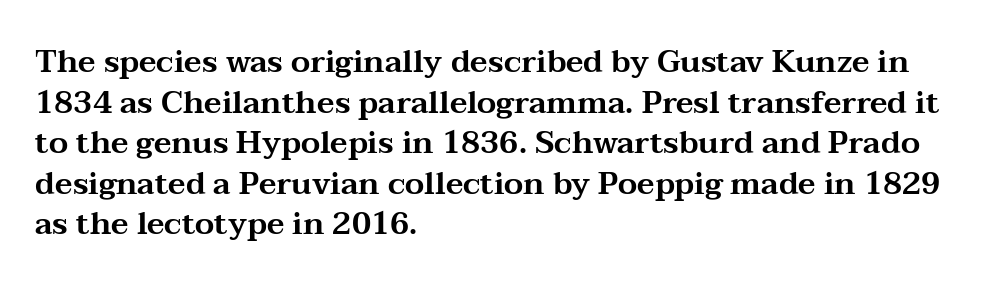
{"serif": "yes", "italic": "no", "width": "wide", "stroke_contrast": "medium", "x_height": "medium", "monospaced": "no", "underline": "no", "align": "left", "line_spacing": "normal", "line_spacing_ratio": 1.31, "letter_spacing": "normal", "letter_spacing_em": 0.0, "glyph_px": 31}
